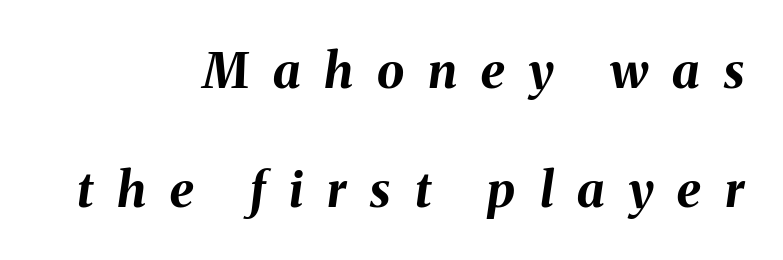
Tracking value appears strongly positive — letters spread wide. The string is rendered with underlining switched off. Line endings align vertically; line beginnings do not. Italic: yes, the glyphs are oblique. Reading down the column, the eye jumps a long way to each next line. These words are printed bold, with thick strokes throughout.
